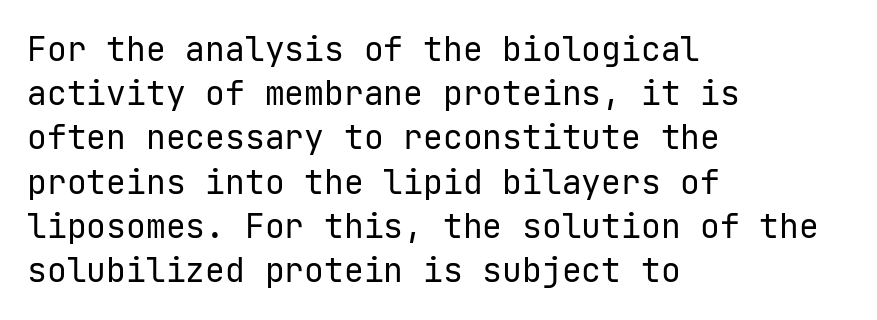
{"serif": "no", "italic": "no", "bold": "no", "weight": "regular", "width": "normal", "stroke_contrast": "low", "x_height": "medium", "underline": "no", "align": "left", "line_spacing": "normal", "line_spacing_ratio": 1.34, "letter_spacing": "normal", "letter_spacing_em": 0.0, "glyph_px": 33}
